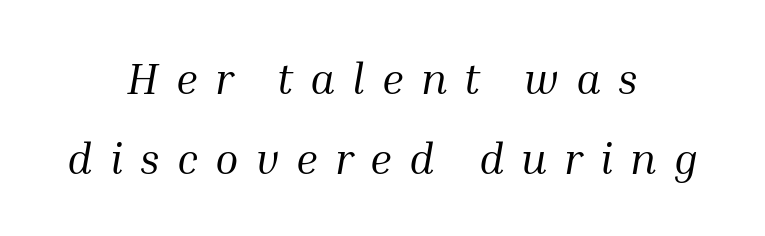
This is serif lettering, the kind often seen in printed books. Stroke mass is kept to a normal reading level or below. Glance below the letters and you will spot only blank space. Compared with a flush-left layout, this one balances lines on the center instead.
